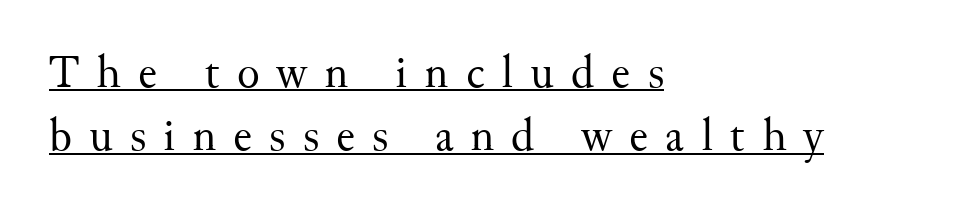
The image shows 47 px regular-weight serif type, upright; set left-aligned, normal line spacing (1.35x), unusually wide letter spacing (+0.36 em), underlined; medium stroke contrast and a small x-height.
